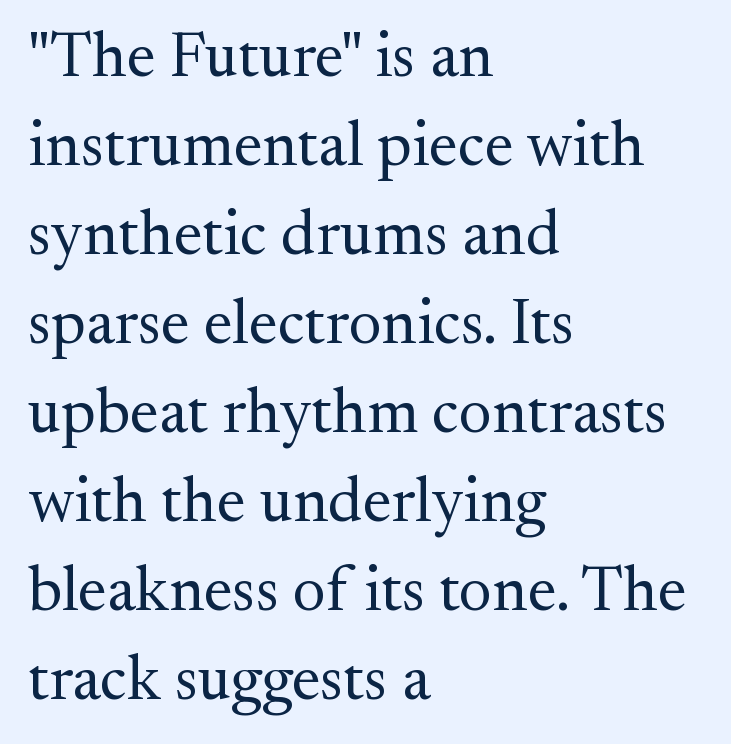
{"serif": "yes", "italic": "no", "bold": "no", "weight": "regular", "width": "normal", "stroke_contrast": "medium", "x_height": "small", "monospaced": "no", "underline": "no", "align": "left", "line_spacing": "normal", "line_spacing_ratio": 1.39, "letter_spacing": "normal", "letter_spacing_em": 0.0, "glyph_px": 64}
